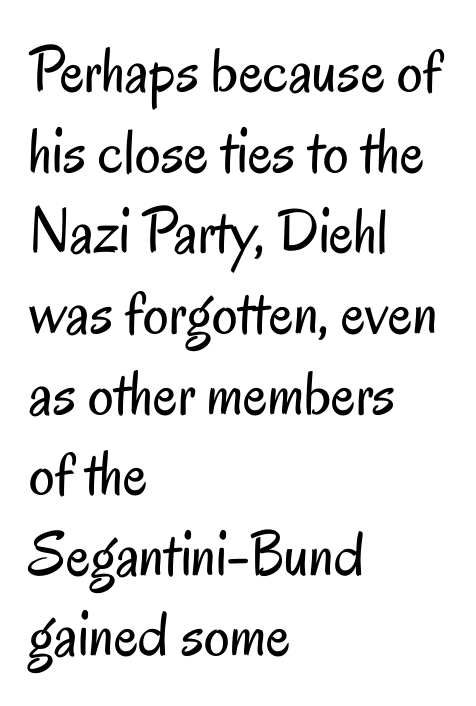
Q: Is the text bold? A: No.
Q: Is the text italic (slanted)? A: No, it is upright.
Q: Is the typeface a serif or a sans-serif typeface? A: Sans-serif.
Q: Is the text underlined? A: No.
Q: How is the paragraph aligned? A: Left-aligned.
Q: Is the spacing between letters normal or unusually wide? A: Normal.
Q: Is the spacing between lines tight, normal or loose? A: Normal.
Q: Width (condensed, normal, or wide)? A: Condensed.
Q: Stroke contrast? A: Low.
Q: x-height? A: Small.
Q: Monospaced? A: No.
